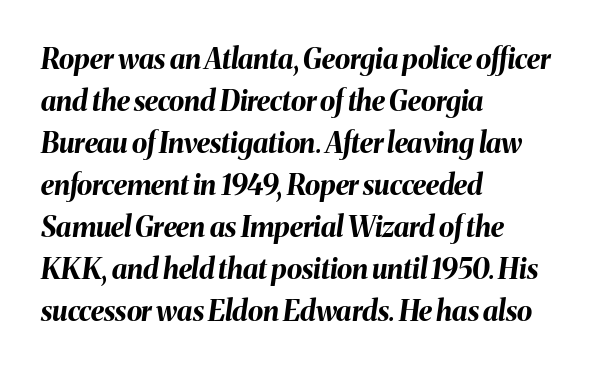
Normally led — the rows are evenly, conventionally spaced. This rendering uses left alignment, leaving the right contour irregular. Character widths vary here, with narrow letters taking less room than wide ones. Does the lettering tilt? It does — this is italic. Stroke thickness is high; the sample reads as a true bold. Check under the words: just untouched page.
